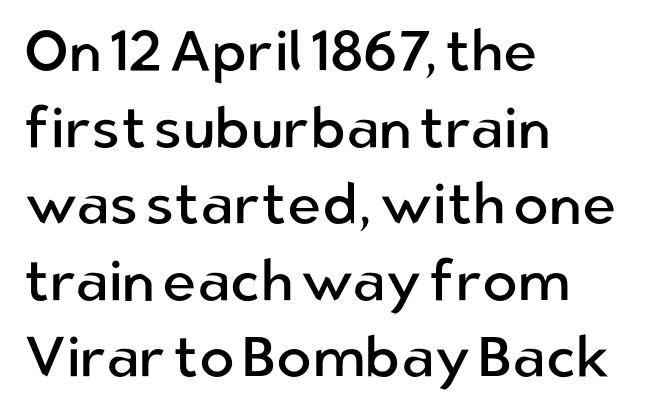
The image shows 58 px regular-weight sans-serif type, upright; set left-aligned, normal line spacing (1.32x), normal letter spacing, not underlined; low stroke contrast and a medium x-height.
